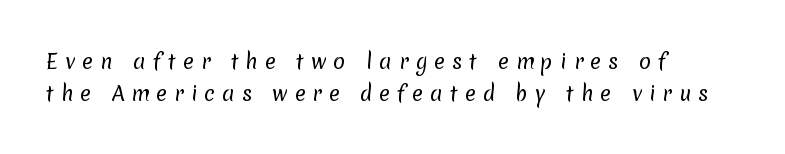
Q: Is the text bold? A: No.
Q: Is the text underlined? A: No.
Q: How is the paragraph aligned? A: Left-aligned.
Q: Is the spacing between letters normal or unusually wide? A: Unusually wide.
Q: Is the spacing between lines tight, normal or loose? A: Normal.
